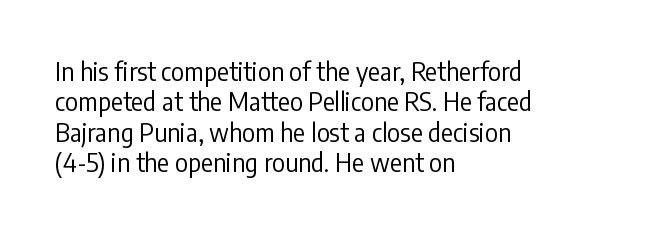
{"italic": "no", "bold": "no", "underline": "no", "align": "left", "line_spacing_ratio": 1.22, "letter_spacing": "normal", "letter_spacing_em": 0.0, "glyph_px": 25}
